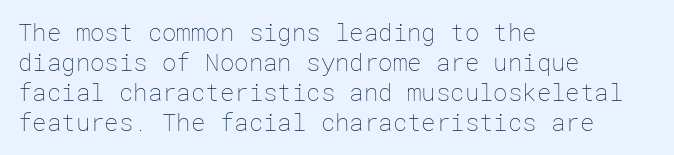
{"italic": "no", "bold": "no", "underline": "no", "align": "left", "line_spacing": "normal", "line_spacing_ratio": 1.25, "letter_spacing": "normal", "letter_spacing_em": 0.0, "glyph_px": 24}
